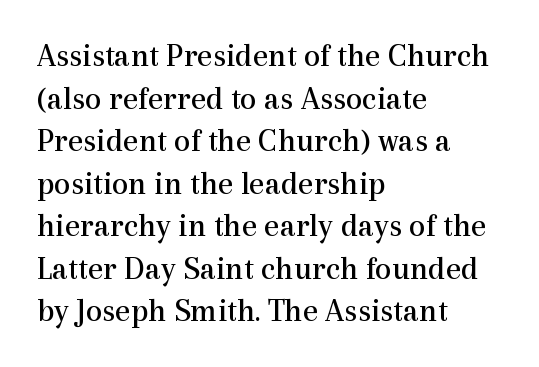
{"serif": "yes", "italic": "no", "bold": "no", "weight": "regular", "width": "normal", "x_height": "medium", "monospaced": "no", "underline": "no", "align": "left", "line_spacing": "normal", "line_spacing_ratio": 1.29, "letter_spacing": "normal", "letter_spacing_em": 0.0, "glyph_px": 33}
